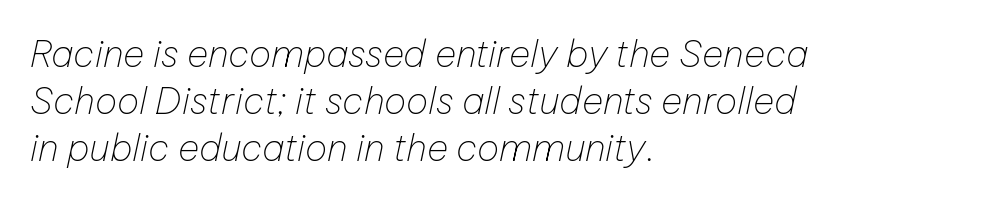
{"italic": "yes", "lean": "right", "slant_degrees": 12, "bold": "no", "weight": "thin", "width": "normal", "stroke_contrast": "low", "x_height": "medium", "monospaced": "no", "underline": "no", "align": "left", "line_spacing": "normal", "line_spacing_ratio": 1.27, "letter_spacing": "normal", "letter_spacing_em": 0.0, "glyph_px": 37}
